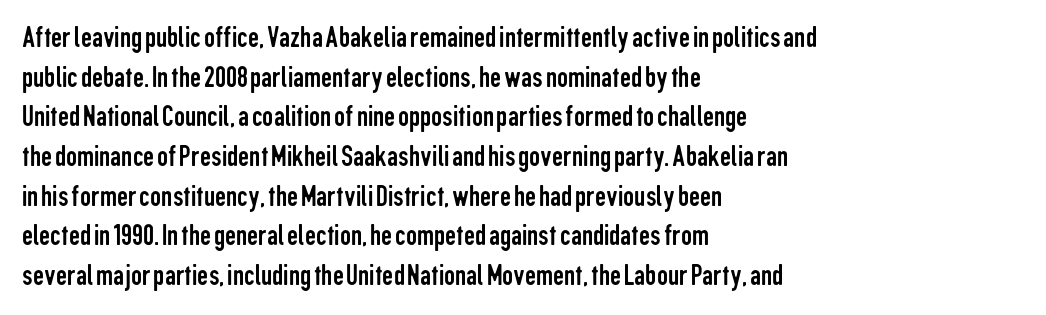
Q: Is the text bold? A: No.
Q: Is the text italic (slanted)? A: No, it is upright.
Q: Is the typeface a serif or a sans-serif typeface? A: Sans-serif.
Q: Is the text underlined? A: No.
Q: How is the paragraph aligned? A: Left-aligned.
Q: Is the spacing between letters normal or unusually wide? A: Normal.
Q: Is the spacing between lines tight, normal or loose? A: Normal.
Q: Width (condensed, normal, or wide)? A: Condensed.
Q: Stroke contrast? A: Low.
Q: x-height? A: Medium.
Q: Monospaced? A: No.
